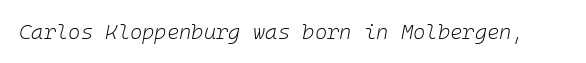
The image shows 21 px text type, italic (leaning right); set normal letter spacing, not underlined.
